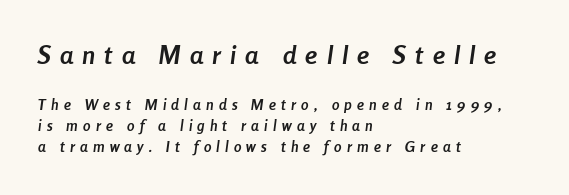
The image shows 26 px bold type, italic (leaning right); set left-aligned, normal line spacing (1.4x), unusually wide letter spacing (+0.35 em), not underlined; the first (top) block is 1.73x larger.
